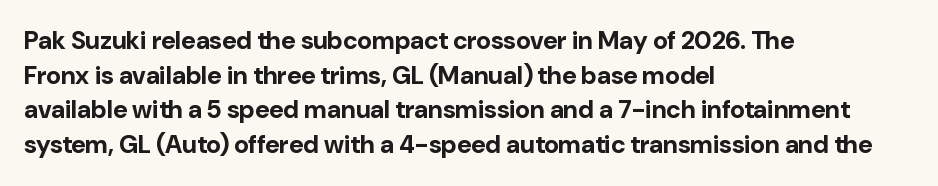
The image shows 25 px bold type, upright; set left-aligned, normal line spacing (1.39x), normal letter spacing, not underlined.
